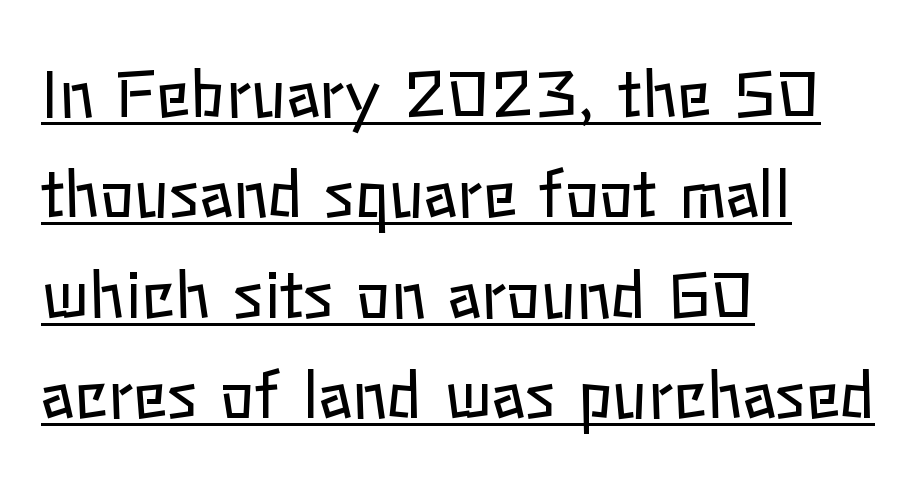
{"italic": "no", "bold": "no", "weight": "regular", "width": "normal", "stroke_contrast": "low", "x_height": "medium", "monospaced": "no", "underline": "yes", "align": "left", "line_spacing": "normal", "line_spacing_ratio": 1.57, "letter_spacing": "normal", "letter_spacing_em": 0.0, "glyph_px": 64}
